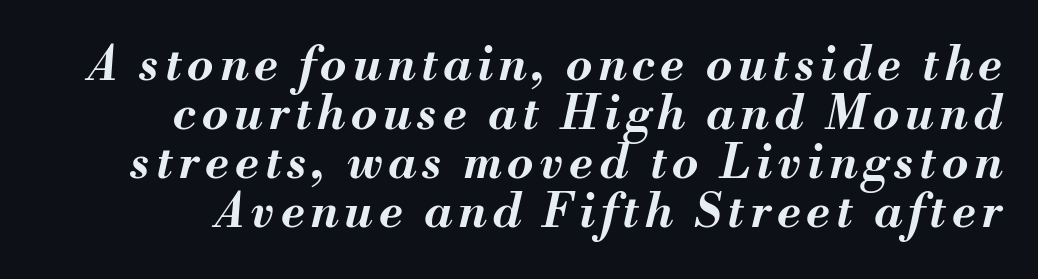
{"italic": "yes", "lean": "right", "slant_degrees": 13, "bold": "yes", "weight": "bold", "width": "normal", "stroke_contrast": "medium", "x_height": "small", "monospaced": "no", "underline": "no", "line_spacing": "tight", "line_spacing_ratio": 1.04, "glyph_px": 47}
